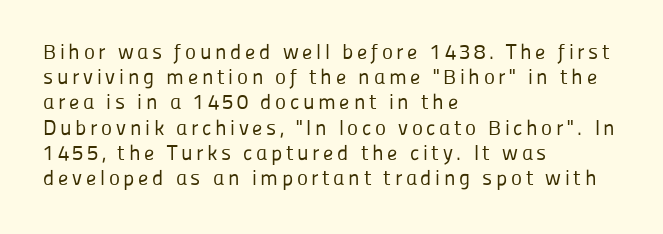
Is there any slant? The stems are plumb. Only glyphs here, with clear space below each row. The passage shown is not bold in any degree. Leftover space on each line is placed entirely after the last word.
